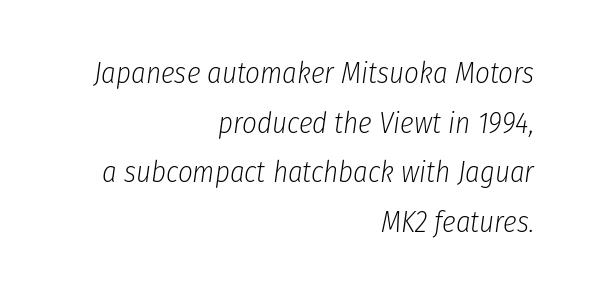
The rag falls on the left side of this text block. Varying glyph widths throughout — classic text-font behaviour. Stroke thickness stays within the range of a standard reading face or lighter. These lines were composed using italics. The rendering keeps characters at their native spacing. Quick note: underline off.
